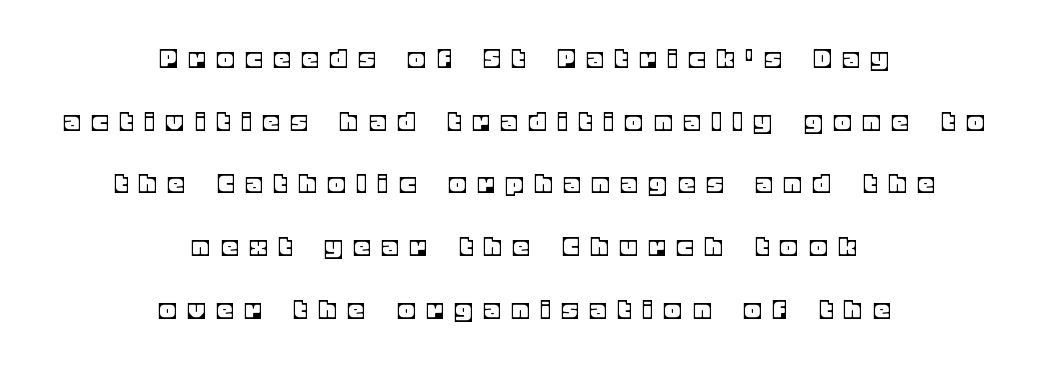
Q: Is the text italic (slanted)? A: No, it is upright.
Q: Is the text underlined? A: No.
Q: How is the paragraph aligned? A: Centered.
Q: Is the spacing between letters normal or unusually wide? A: Unusually wide.
Q: Is the spacing between lines tight, normal or loose? A: Loose.
Q: Width (condensed, normal, or wide)? A: Normal.
Q: x-height? A: Large.
Q: Monospaced? A: No.
